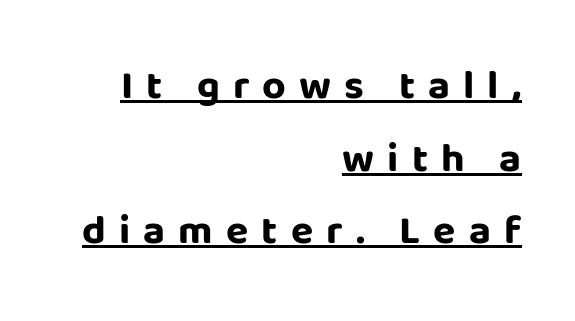
{"serif": "no", "italic": "no", "bold": "yes", "weight": "bold", "width": "normal", "stroke_contrast": "low", "x_height": "large", "monospaced": "no", "underline": "yes", "align": "right", "line_spacing_ratio": 1.77, "letter_spacing": "wide", "letter_spacing_em": 0.32, "glyph_px": 41}
